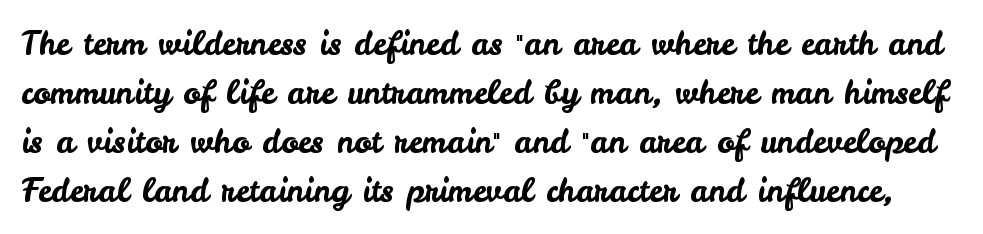
Q: Is the text italic (slanted)? A: Yes.
Q: Is the typeface a serif or a sans-serif typeface? A: Sans-serif.
Q: Is the text underlined? A: No.
Q: Is the spacing between letters normal or unusually wide? A: Normal.
Q: Is the spacing between lines tight, normal or loose? A: Normal.
Q: Width (condensed, normal, or wide)? A: Normal.
Q: Stroke contrast? A: Low.
Q: x-height? A: Small.
Q: Monospaced? A: No.
